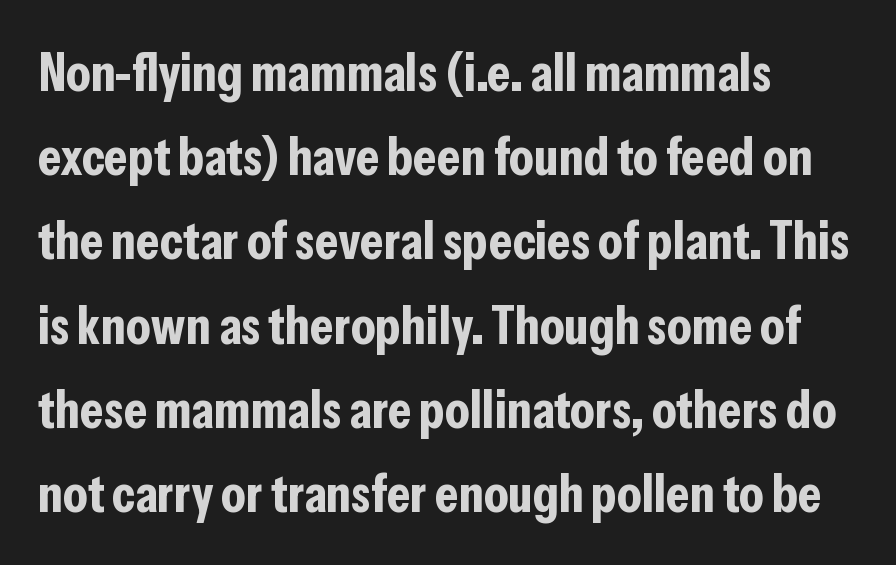
Q: Is the text bold? A: Yes.
Q: Is the text italic (slanted)? A: No, it is upright.
Q: Is the typeface a serif or a sans-serif typeface? A: Sans-serif.
Q: Is the text underlined? A: No.
Q: How is the paragraph aligned? A: Left-aligned.
Q: Is the spacing between letters normal or unusually wide? A: Normal.
Q: Is the spacing between lines tight, normal or loose? A: Normal.
Q: Width (condensed, normal, or wide)? A: Condensed.
Q: Stroke contrast? A: Low.
Q: x-height? A: Medium.
Q: Monospaced? A: No.
